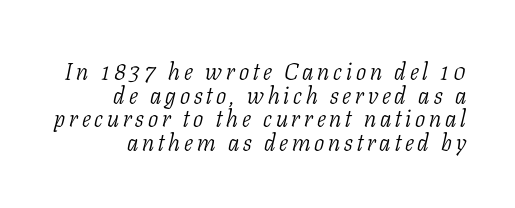
Q: Is the text bold? A: No.
Q: Is the text italic (slanted)? A: Yes, it leans right by about 11 degrees.
Q: Is the text underlined? A: No.
Q: How is the paragraph aligned? A: Right-aligned.
Q: Is the spacing between lines tight, normal or loose? A: Tight.
